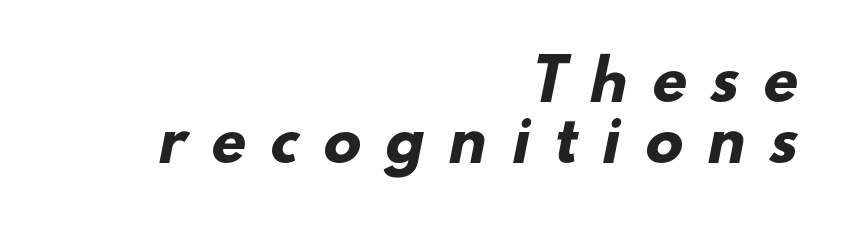
The image shows 56 px heavy sans-serif type; set right-aligned, tight line spacing (1.09x), unusually wide letter spacing (+0.45 em), not underlined; low stroke contrast and a small x-height.
